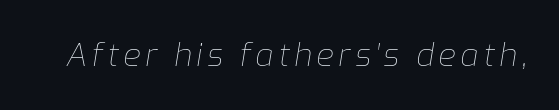
{"italic": "yes", "lean": "right", "slant_degrees": 9, "bold": "no", "weight": "thin", "width": "normal", "stroke_contrast": "low", "x_height": "medium", "monospaced": "no", "underline": "no", "glyph_px": 32}
